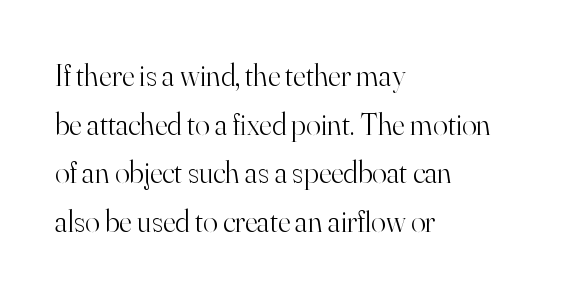
Here the designer chose a conventional face with non-uniform glyph widths. In terms of posture, this sample is upright. The lines are quadded left. Letters have the restrained weight of plain body copy at most.
